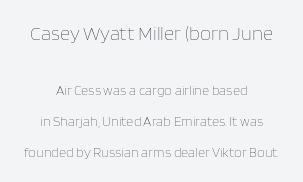
The specimen omits any rule beneath the text block's lines. Caption: multi-line text, centered on the measure. A typesetter would call this zero additional tracking. Posture: straight, roman, zero tilt. The typesetting does not lean heavy: it is not bold. Horizontal bands of white between lines are thick stripes.
